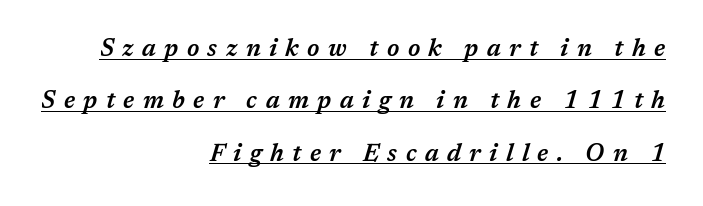
The image shows 24 px text type, italic (leaning right); set right-aligned, loose line spacing (2.18x), unusually wide letter spacing (+0.35 em), underlined.
